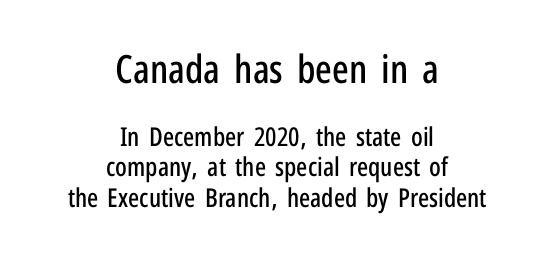
The image shows 39 px condensed sans-serif type, upright; set centered, line spacing 1.17x, normal letter spacing, not underlined; the first (top) block is 1.5x larger; low stroke contrast and a medium x-height.
